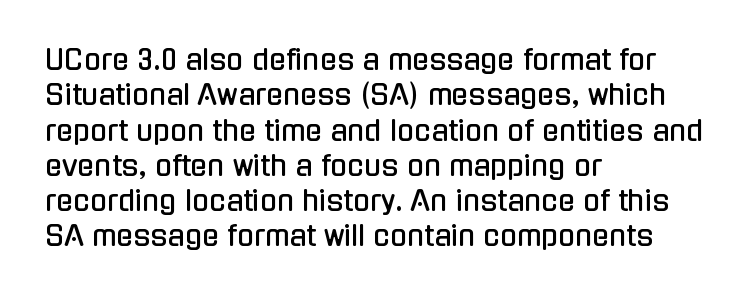
{"serif": "no", "italic": "no", "width": "condensed", "stroke_contrast": "low", "x_height": "medium", "monospaced": "no", "underline": "no", "align": "left", "line_spacing": "normal", "line_spacing_ratio": 1.26, "letter_spacing": "normal", "letter_spacing_em": 0.0, "glyph_px": 28}
